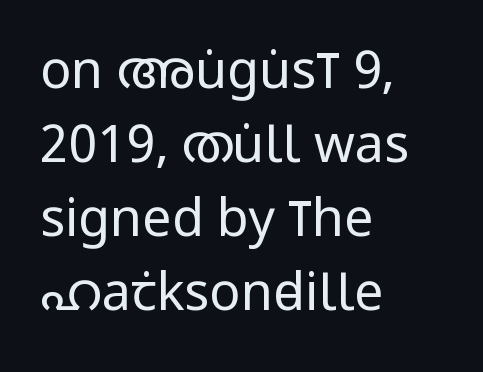
Q: Is the text bold? A: No.
Q: Is the text italic (slanted)? A: No, it is upright.
Q: Is the typeface a serif or a sans-serif typeface? A: Sans-serif.
Q: Is the text underlined? A: No.
Q: How is the paragraph aligned? A: Left-aligned.
Q: Is the spacing between letters normal or unusually wide? A: Normal.
Q: Is the spacing between lines tight, normal or loose? A: Normal.
Q: Width (condensed, normal, or wide)? A: Condensed.
Q: Stroke contrast? A: Low.
Q: x-height? A: Large.
Q: Monospaced? A: No.
